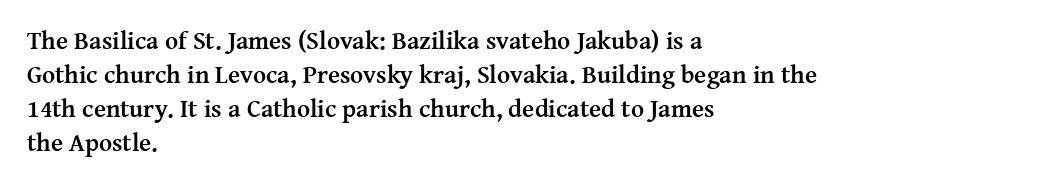
Just letters on the line, the space beneath them empty. No italicization has been applied; the sample stays upright. The rows are spaced the way most documents space them. The glyphs have the mass of a bold cut. Look at the tracking — it's just the regular setting, nothing added. Each line starts at the same left margin while the right side varies.
